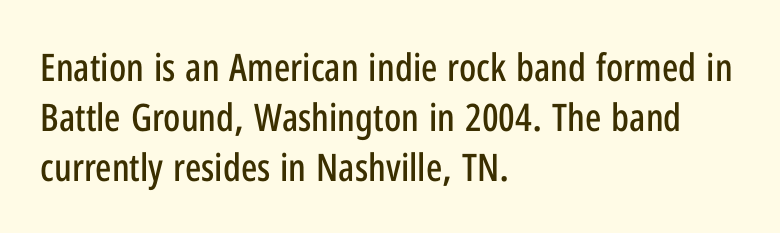
{"serif": "no", "italic": "no", "width": "condensed", "stroke_contrast": "low", "x_height": "medium", "monospaced": "no", "underline": "no", "align": "left", "line_spacing": "normal", "line_spacing_ratio": 1.31, "letter_spacing": "normal", "letter_spacing_em": 0.0, "glyph_px": 38}
